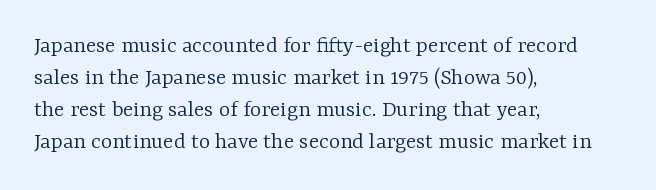
Q: Is the text bold? A: No.
Q: Is the text italic (slanted)? A: No, it is upright.
Q: Is the text underlined? A: No.
Q: How is the paragraph aligned? A: Left-aligned.
Q: Is the spacing between letters normal or unusually wide? A: Normal.
Q: Is the spacing between lines tight, normal or loose? A: Normal.
